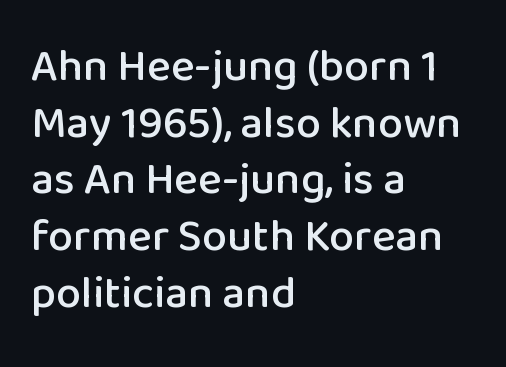
The passage shown has conventional tracking throughout. Each letter keeps its own natural width here, so spacing adapts to shape. Every row of glyphs begins at an identical x-position on the left. A roman cut, with each character standing at attention.
